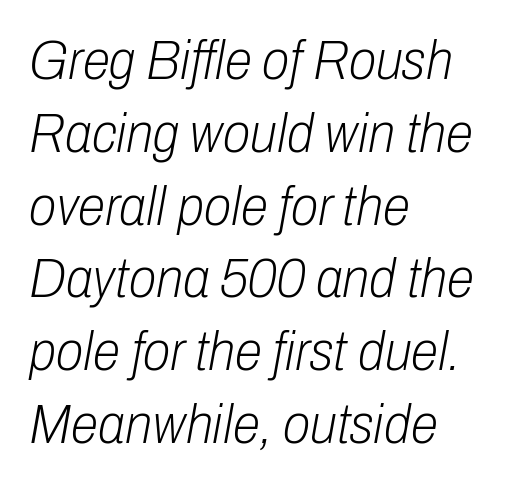
A bare baseline throughout the passage. Spacing verdict: proportional, widths tailored to each character. Is there much room between lines? A standard amount, neither cramped nor airy. This sample is left-justified, so line endings fall wherever the words run out.
